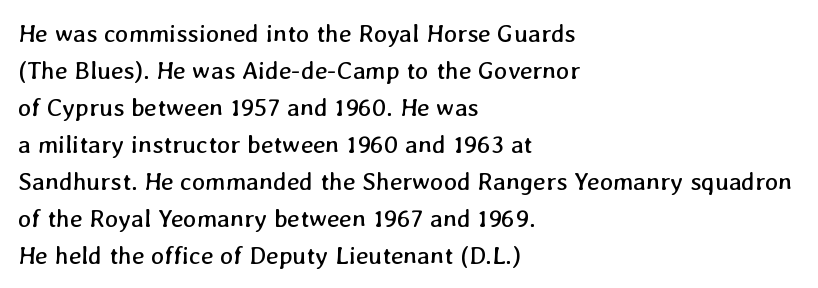
Q: Is the text bold? A: No.
Q: Is the text underlined? A: No.
Q: How is the paragraph aligned? A: Left-aligned.
Q: Is the spacing between letters normal or unusually wide? A: Normal.
Q: Is the spacing between lines tight, normal or loose? A: Normal.
